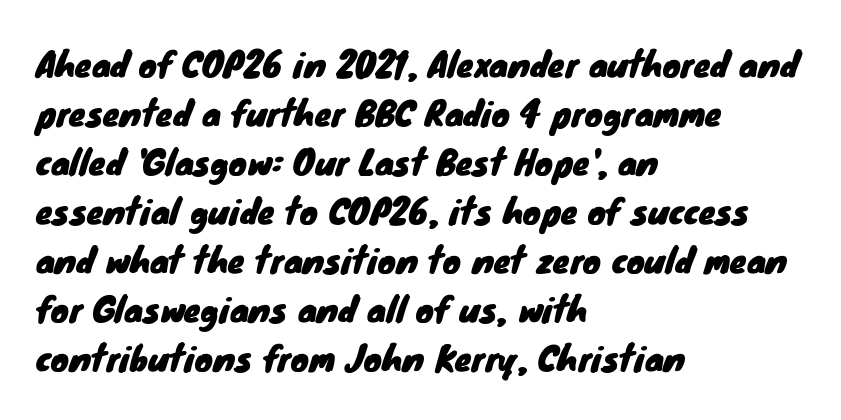
The rendering uses natural spacing where letterforms have individual widths. In terms of letterform style, serifs are entirely absent. A normal amount of white space separates one row of letters from the next. Inter-character spacing is left at the font's built-in metrics. A student would call this left alignment; a typographer would say flush left, rag right. Only glyphs here, with clear space below each row.
